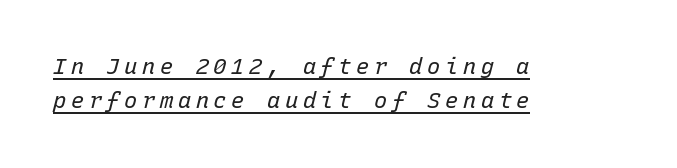
The image shows 22 px text type, italic (leaning right); set left-aligned, normal line spacing (1.55x), unusually wide letter spacing (+0.21 em), underlined.
